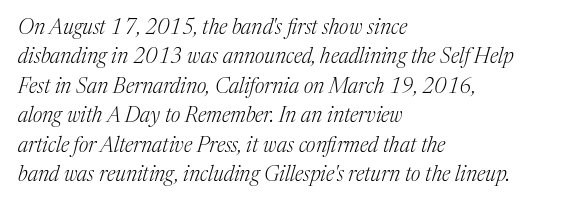
Normally led — the rows are evenly, conventionally spaced. Designer's note — italics engaged. Between one letter and the next there's only the usual sliver of space. The passage shown is not bold in any degree. Casual observation: everything's shoved over to the left.
